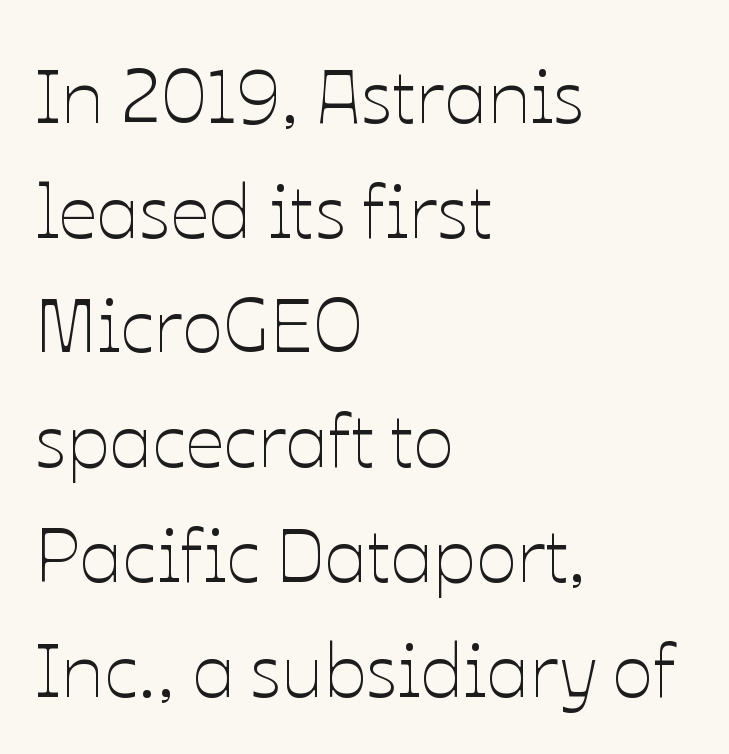
The image shows 77 px thin type, upright; set left-aligned, normal line spacing (1.49x), normal letter spacing, not underlined; low stroke contrast and a medium x-height.
